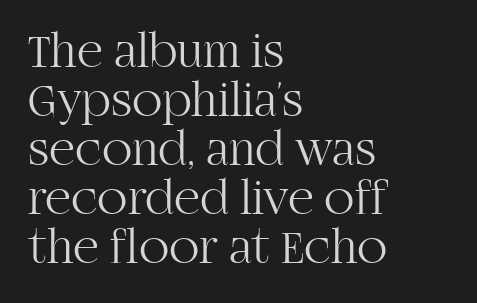
The image shows 50 px light serif type, upright; set left-aligned, tight line spacing (0.98x), normal letter spacing, not underlined; high stroke contrast and a large x-height.
